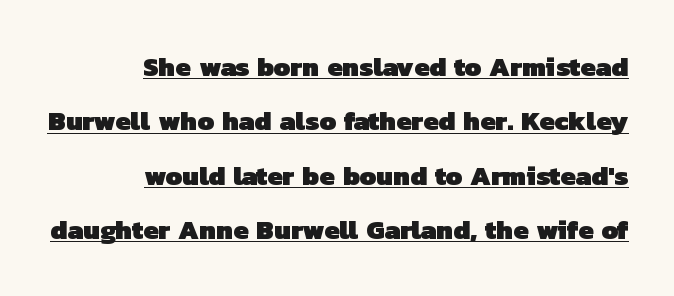
The image shows 27 px bold type; set right-aligned, loose line spacing (2.01x), normal letter spacing, underlined.
